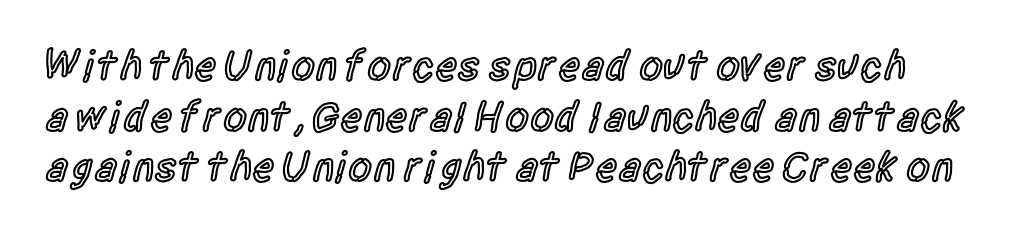
The image shows 43 px semibold, condensed sans-serif type; set line spacing 1.18x, normal letter spacing, not underlined; a large x-height.
